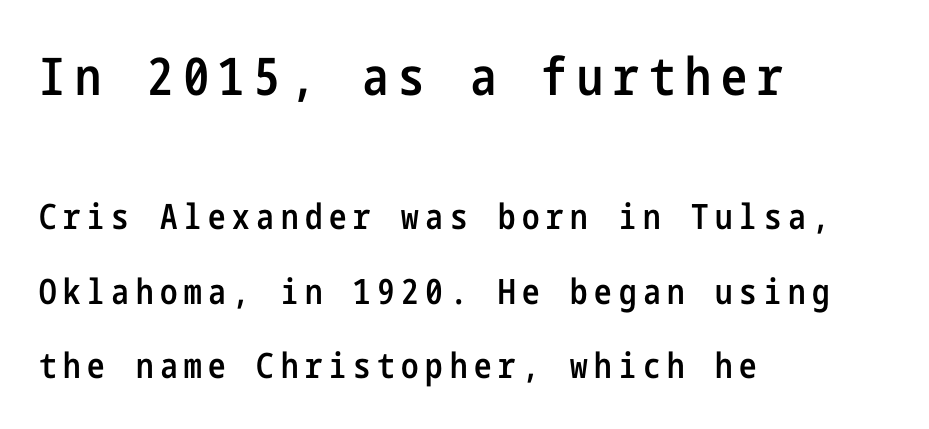
The image shows 52 px semibold, condensed sans-serif type, upright; set left-aligned, loose line spacing (2.13x), not underlined; the first (top) block is 1.49x larger; low stroke contrast and a medium x-height.
